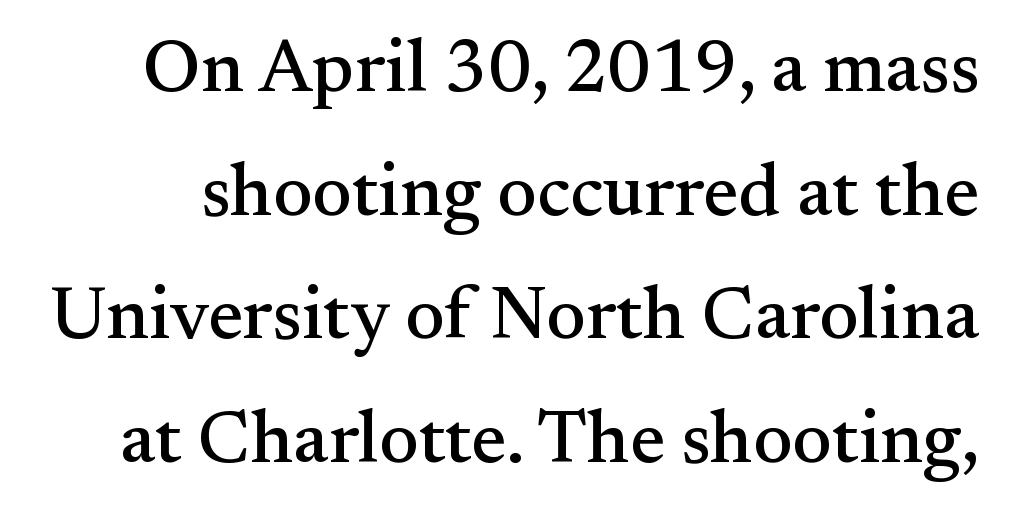
The image shows 74 px serif type, upright; set normal line spacing (1.67x), normal letter spacing, not underlined; medium stroke contrast and a small x-height.
